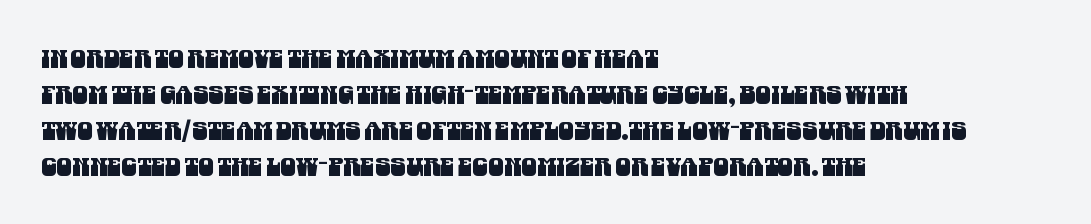
The image shows 25 px text type; set left-aligned, normal line spacing (1.44x), normal letter spacing, not underlined.
